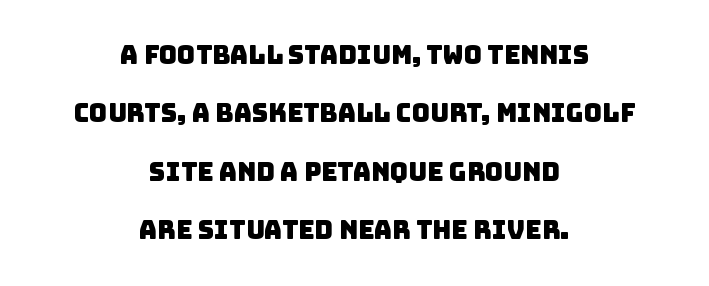
Each new line begins a long way beneath the previous one. Does extra space separate the letters? No, they use regular spacing. The setting favours the middle, as headings and verse often do. Bare-footed words on every line.
